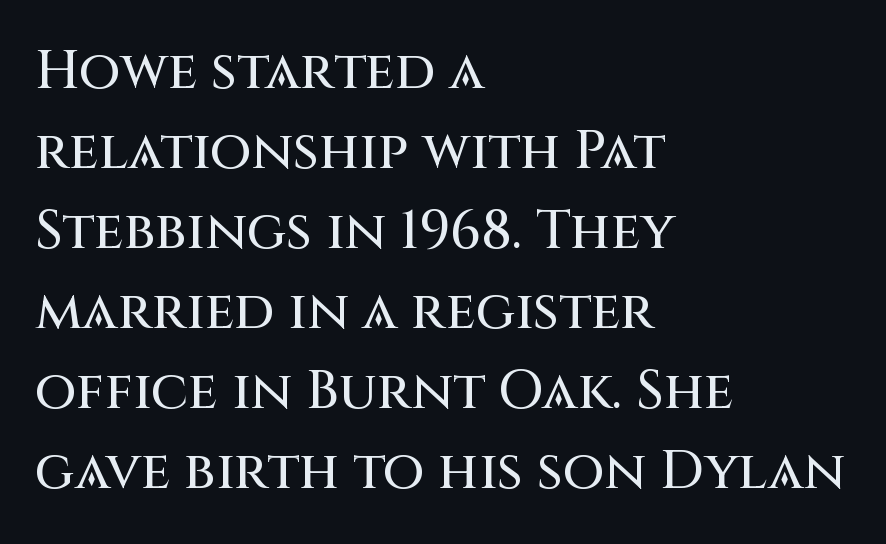
The image shows 54 px sans-serif type, upright; set left-aligned, normal line spacing (1.48x), normal letter spacing, not underlined; medium stroke contrast and a large x-height.
